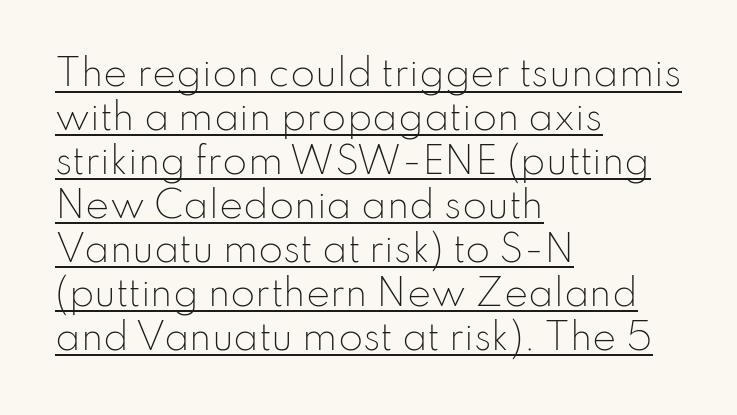
{"serif": "no", "italic": "no", "bold": "no", "weight": "light", "width": "normal", "stroke_contrast": "low", "x_height": "small", "monospaced": "no", "underline": "yes", "align": "left", "line_spacing_ratio": 1.22, "letter_spacing": "normal", "letter_spacing_em": 0.0, "glyph_px": 36}
